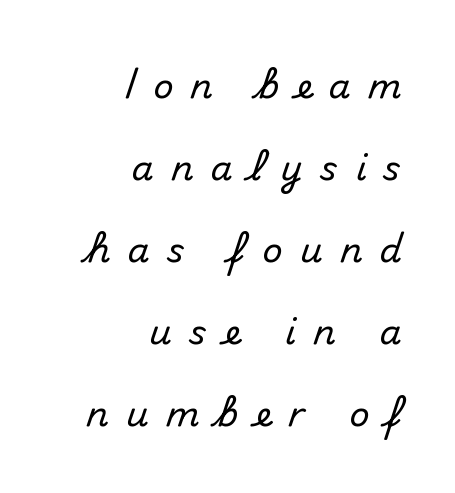
Q: Is the text italic (slanted)? A: Yes.
Q: Is the typeface a serif or a sans-serif typeface? A: Sans-serif.
Q: Is the text underlined? A: No.
Q: How is the paragraph aligned? A: Right-aligned.
Q: Is the spacing between letters normal or unusually wide? A: Unusually wide.
Q: Is the spacing between lines tight, normal or loose? A: Loose.
Q: Width (condensed, normal, or wide)? A: Normal.
Q: Stroke contrast? A: Medium.
Q: x-height? A: Small.
Q: Monospaced? A: No.
